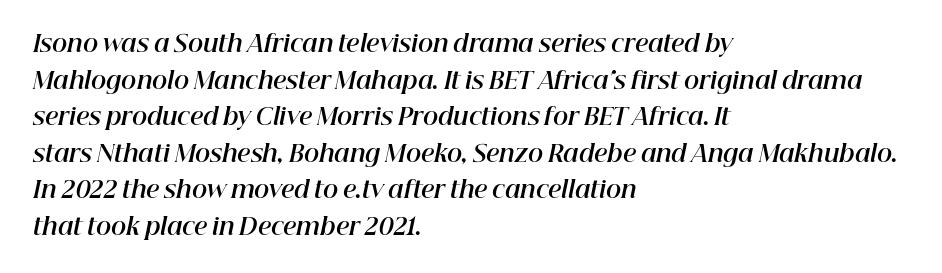
{"italic": "yes", "lean": "right", "slant_degrees": 12, "bold": "yes", "underline": "no", "align": "left", "line_spacing": "normal", "line_spacing_ratio": 1.59, "letter_spacing": "normal", "letter_spacing_em": 0.0, "glyph_px": 23}
